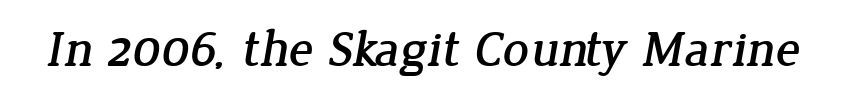
{"serif": "yes", "width": "normal", "stroke_contrast": "low", "x_height": "medium", "monospaced": "no", "underline": "no", "letter_spacing": "normal", "letter_spacing_em": 0.0, "glyph_px": 51}
